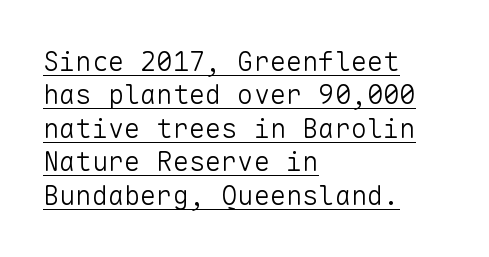
The image shows 27 px text type, upright; set left-aligned, line spacing 1.24x, normal letter spacing, underlined.
